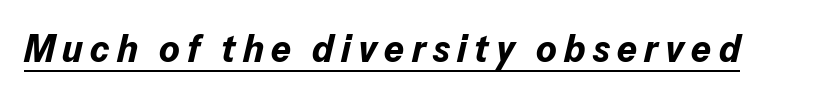
Every letter is thick-stroked: bold, no question. Check the space under the baseline: a stroke is drawn there. Every character sits at an angle, as italics do. The rendering uses natural spacing where letterforms have individual widths.
